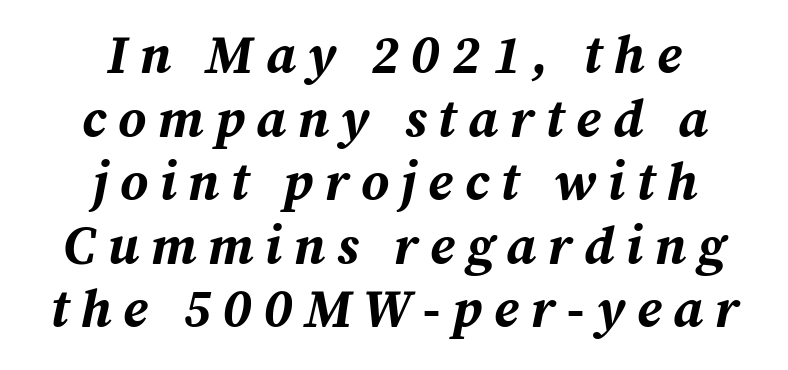
{"italic": "yes", "lean": "right", "slant_degrees": 12, "bold": "yes", "weight": "bold", "width": "normal", "stroke_contrast": "medium", "x_height": "medium", "monospaced": "no", "underline": "no", "align": "center", "line_spacing_ratio": 1.2, "letter_spacing": "wide", "letter_spacing_em": 0.22, "glyph_px": 53}
